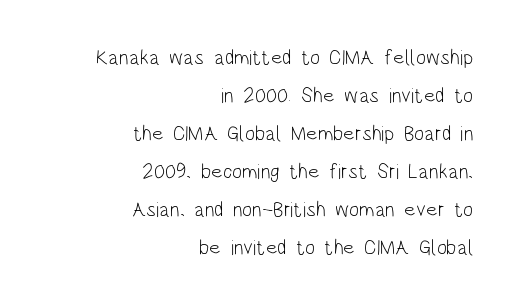
Q: Is the text bold? A: No.
Q: Is the text italic (slanted)? A: No, it is upright.
Q: Is the text underlined? A: No.
Q: How is the paragraph aligned? A: Right-aligned.
Q: Is the spacing between letters normal or unusually wide? A: Normal.
